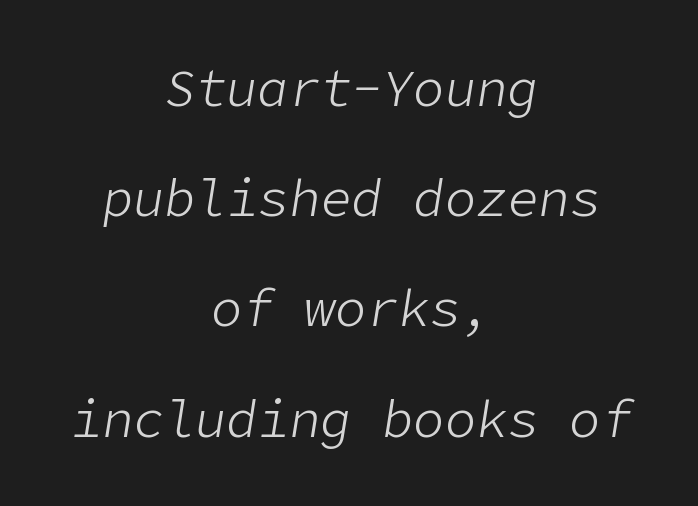
Q: Is the text bold? A: No.
Q: Is the text italic (slanted)? A: Yes, it leans right by about 9 degrees.
Q: Is the text underlined? A: No.
Q: How is the paragraph aligned? A: Centered.
Q: Is the spacing between letters normal or unusually wide? A: Normal.
Q: Is the spacing between lines tight, normal or loose? A: Loose.
Q: Width (condensed, normal, or wide)? A: Normal.
Q: Stroke contrast? A: Low.
Q: x-height? A: Medium.
